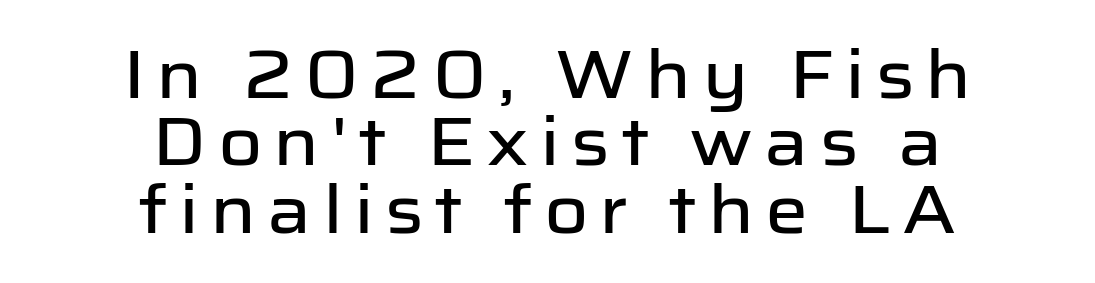
Character widths vary here, with narrow letters taking less room than wide ones. Leftover space on each line is divided equally before and after the words. The typeface chosen for these lines omits serifs. Vertically, the passage feels compressed, each row crowding the next. A typesetter would mark this as roman, not italic. Descenders are the only things crossing below the line.
